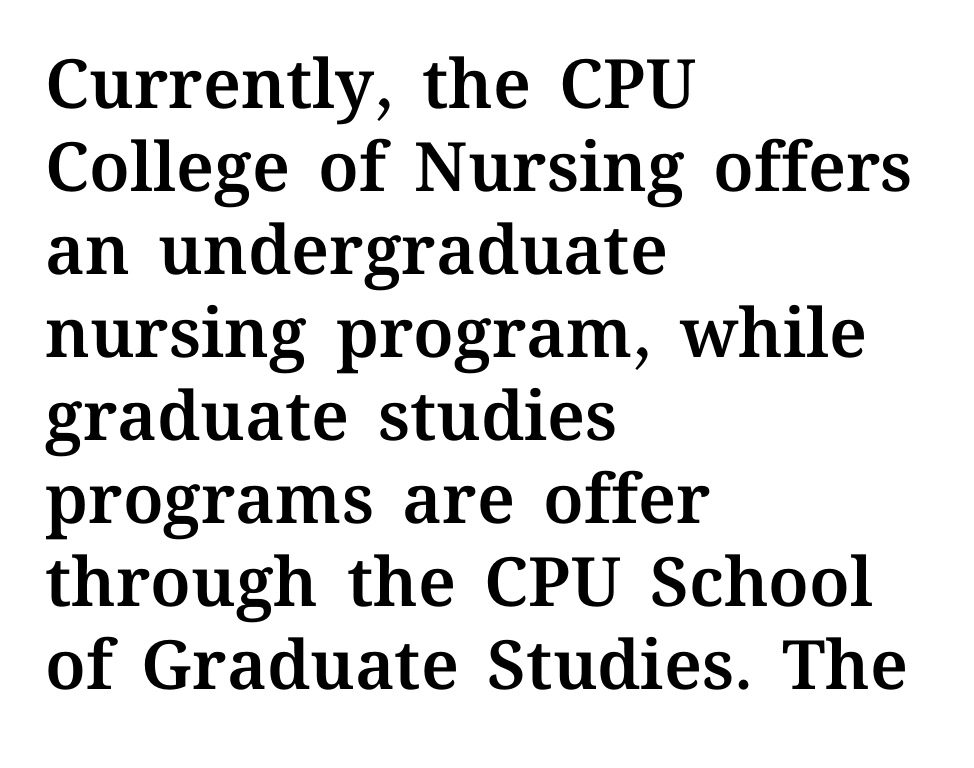
{"italic": "no", "width": "normal", "stroke_contrast": "medium", "x_height": "medium", "monospaced": "no", "underline": "no", "align": "left", "line_spacing_ratio": 1.22, "letter_spacing": "normal", "letter_spacing_em": 0.0, "glyph_px": 68}
